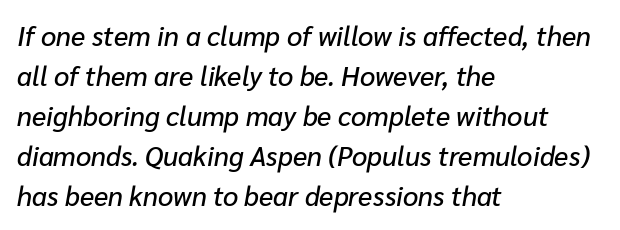
Q: Is the text italic (slanted)? A: Yes, it leans right by about 10 degrees.
Q: Is the text underlined? A: No.
Q: How is the paragraph aligned? A: Left-aligned.
Q: Is the spacing between letters normal or unusually wide? A: Normal.
Q: Is the spacing between lines tight, normal or loose? A: Normal.
